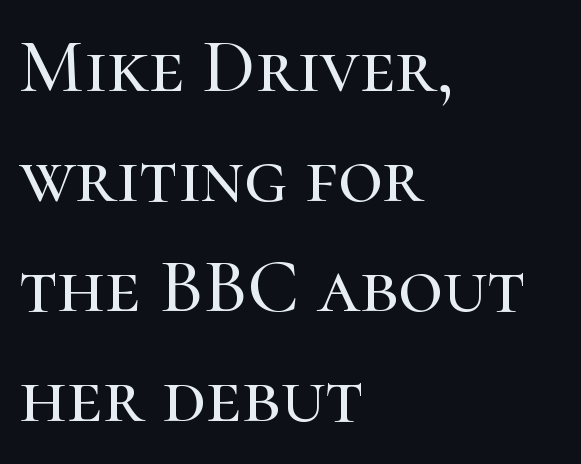
The image shows 77 px serif type, upright; set left-aligned, normal line spacing (1.43x), normal letter spacing, not underlined; high stroke contrast and a medium x-height.
